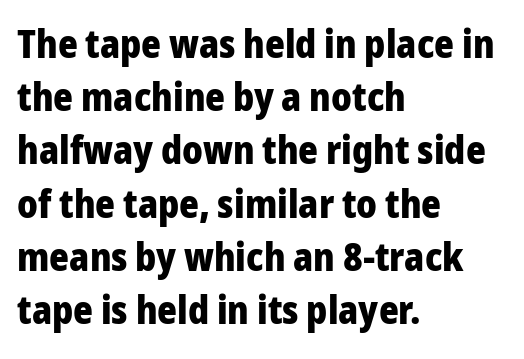
The image shows 38 px heavy sans-serif type, upright; set left-aligned, normal line spacing (1.4x), normal letter spacing, not underlined; low stroke contrast and a medium x-height.
